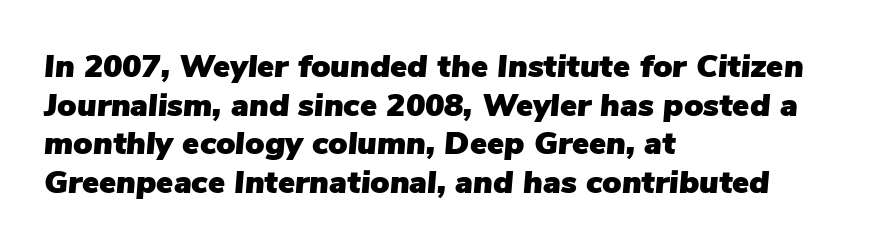
Glyph-to-glyph distance matches everyday printed text. The passage shown is typed in a proportional face where columns would drift. Underline: absent. The lines in this sample share a left origin and differ only in where they stop.
